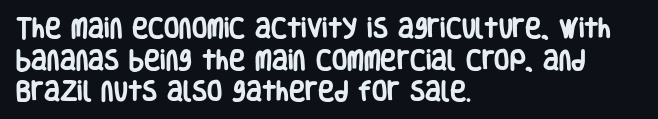
Q: Is the text bold? A: Yes.
Q: Is the text italic (slanted)? A: No, it is upright.
Q: Is the text underlined? A: No.
Q: How is the paragraph aligned? A: Left-aligned.
Q: Is the spacing between letters normal or unusually wide? A: Normal.
Q: Is the spacing between lines tight, normal or loose? A: Normal.
